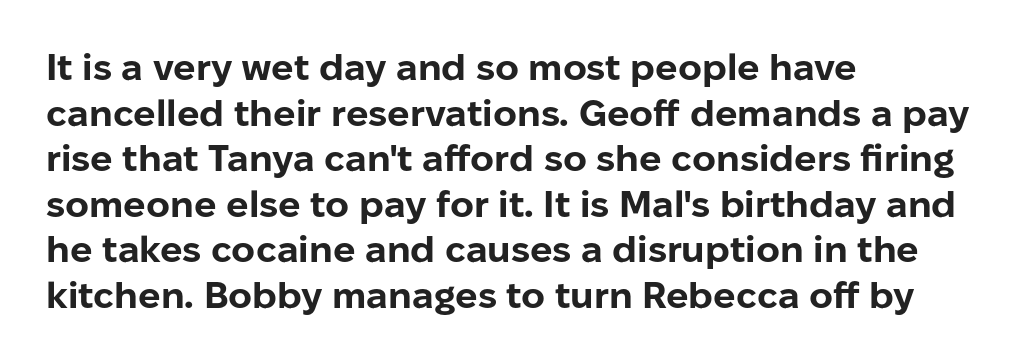
Q: Is the text bold? A: Yes.
Q: Is the text italic (slanted)? A: No, it is upright.
Q: Is the typeface a serif or a sans-serif typeface? A: Sans-serif.
Q: Is the text underlined? A: No.
Q: How is the paragraph aligned? A: Left-aligned.
Q: Is the spacing between letters normal or unusually wide? A: Normal.
Q: Width (condensed, normal, or wide)? A: Normal.
Q: Stroke contrast? A: Low.
Q: x-height? A: Medium.
Q: Monospaced? A: No.
